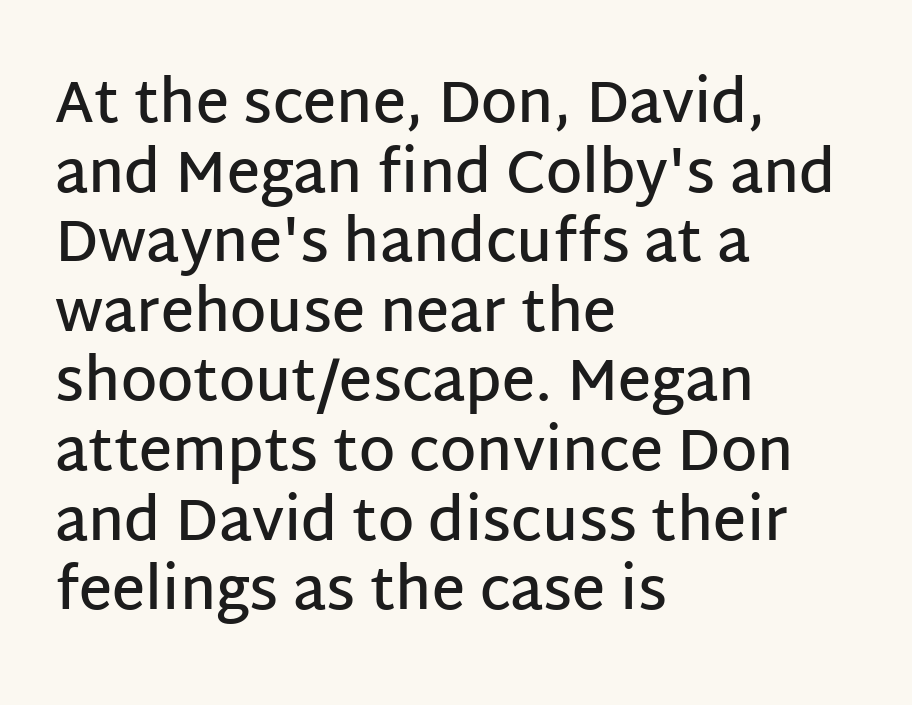
{"serif": "no", "italic": "no", "bold": "semi", "weight": "semibold", "width": "normal", "stroke_contrast": "low", "x_height": "large", "monospaced": "no", "underline": "no", "align": "left", "line_spacing_ratio": 1.2, "letter_spacing": "normal", "letter_spacing_em": 0.0, "glyph_px": 58}
